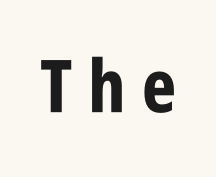
Each word looks stretched out because of the extra space between its letters. The passage shown is not underscored anywhere. Varying glyph widths throughout — classic text-font behaviour. The face used here is a sans, in the tradition of grotesques and geometrics.
